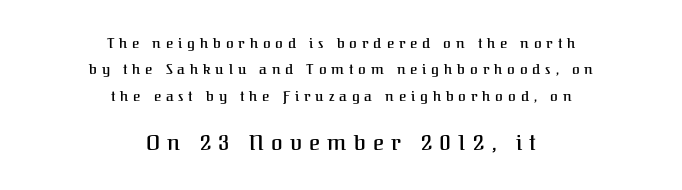
{"italic": "no", "underline": "no", "align": "center", "line_spacing_ratio": 1.88, "letter_spacing": "wide", "letter_spacing_em": 0.35, "larger_block": "second", "size_ratio": 1.5, "glyph_px": 21}
